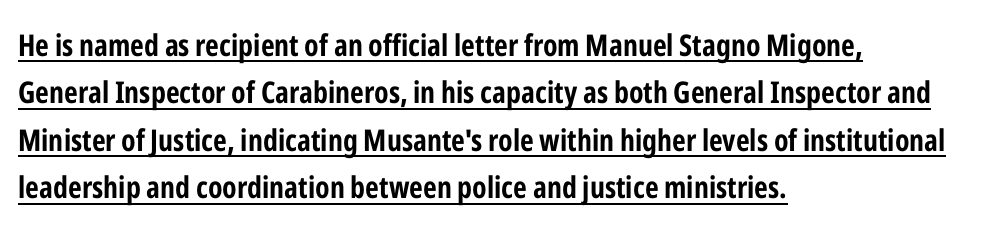
Q: Is the text bold? A: Yes.
Q: Is the text italic (slanted)? A: No, it is upright.
Q: Is the typeface a serif or a sans-serif typeface? A: Sans-serif.
Q: Is the text underlined? A: Yes.
Q: How is the paragraph aligned? A: Left-aligned.
Q: Is the spacing between letters normal or unusually wide? A: Normal.
Q: Is the spacing between lines tight, normal or loose? A: Normal.
Q: Width (condensed, normal, or wide)? A: Condensed.
Q: Stroke contrast? A: Low.
Q: x-height? A: Medium.
Q: Monospaced? A: No.
